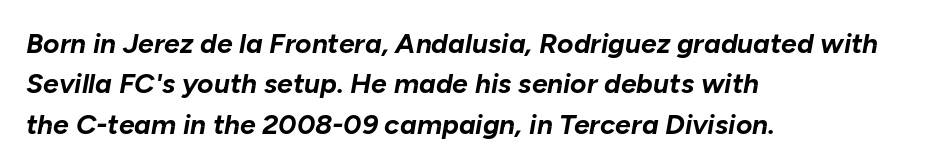
{"italic": "yes", "lean": "right", "slant_degrees": 10, "bold": "yes", "weight": "bold", "width": "normal", "stroke_contrast": "low", "x_height": "medium", "monospaced": "no", "underline": "no", "align": "left", "line_spacing": "normal", "line_spacing_ratio": 1.44, "letter_spacing": "normal", "letter_spacing_em": 0.0, "glyph_px": 28}
